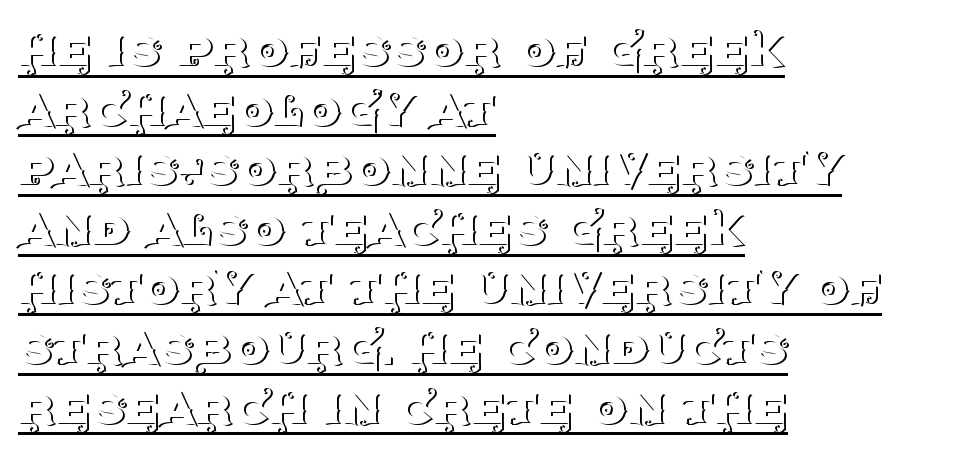
Weight class: somewhere from thin through regular. These lines were composed using upright roman letters. Each letter keeps its own natural width here, so spacing adapts to shape. Visually the block forms a straight wall on the left and a jagged coastline on the right.
